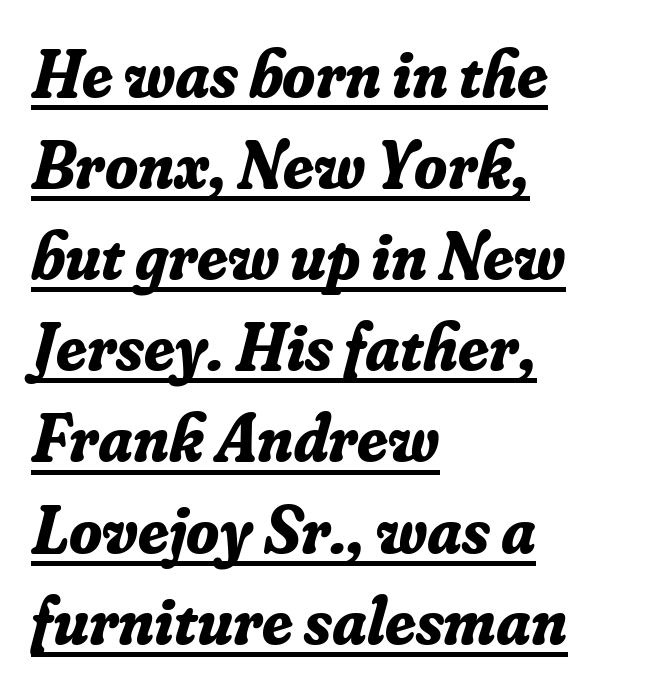
Slanted lettering throughout. The leading is moderate, giving the passage an even texture. A full-strength bold gives these letters their thick strokes. Do the characters align in a grid? No, the font is proportional. Nobody touched the tracking dial on this one.
